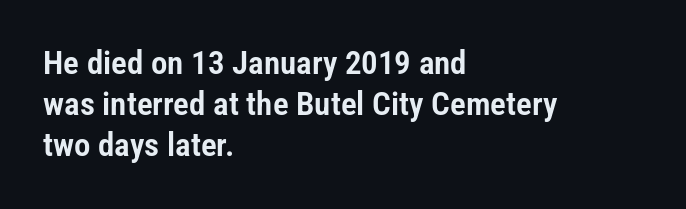
Notice how descenders clear the ascenders below comfortably — that's standard leading. Which margin do the lines hug? The left one — the right edge is uneven. No italicization has been applied; the sample stays upright. Is this a fixed-width face? No — the glyphs have proportional, varying widths. Does the type have serifs? No, each stem ends abruptly.
